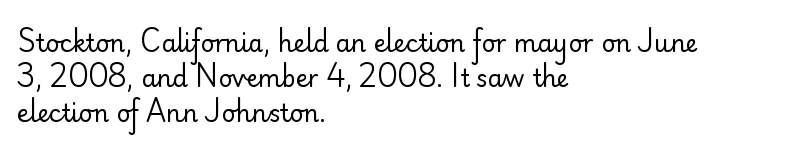
The image shows 24 px text type, upright; set left-aligned, normal line spacing (1.46x), normal letter spacing, not underlined.
